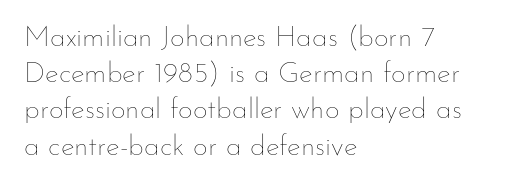
The image shows 29 px thin type, upright; set left-aligned, normal line spacing (1.25x), normal letter spacing, not underlined; low stroke contrast and a small x-height.
